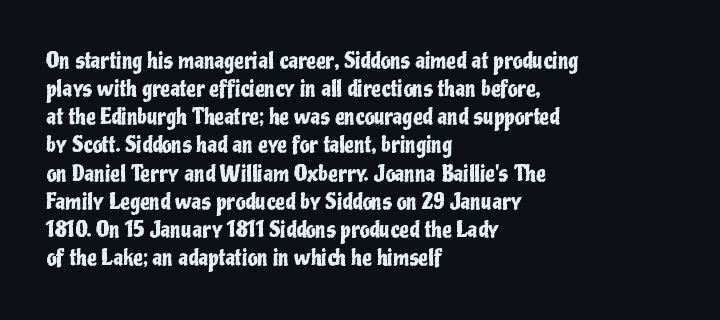
{"italic": "no", "underline": "no", "align": "left", "line_spacing": "normal", "line_spacing_ratio": 1.28, "letter_spacing": "normal", "letter_spacing_em": 0.0, "glyph_px": 22}
